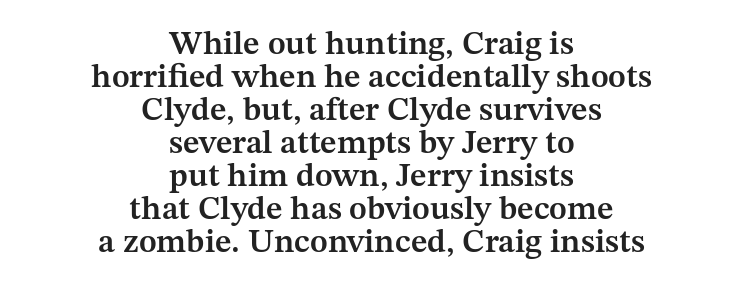
Q: Is the text bold? A: Semi-bold.
Q: Is the text italic (slanted)? A: No, it is upright.
Q: Is the typeface a serif or a sans-serif typeface? A: Serif.
Q: Is the text underlined? A: No.
Q: How is the paragraph aligned? A: Centered.
Q: Is the spacing between letters normal or unusually wide? A: Normal.
Q: Is the spacing between lines tight, normal or loose? A: Tight.
Q: Width (condensed, normal, or wide)? A: Normal.
Q: Stroke contrast? A: Medium.
Q: x-height? A: Medium.
Q: Monospaced? A: No.
